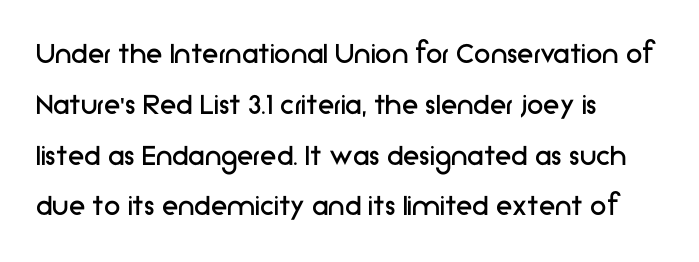
{"serif": "no", "italic": "no", "bold": "no", "weight": "regular", "width": "normal", "stroke_contrast": "low", "x_height": "medium", "monospaced": "no", "underline": "no", "align": "left", "line_spacing": "normal", "line_spacing_ratio": 1.54, "letter_spacing": "normal", "letter_spacing_em": 0.0, "glyph_px": 33}
